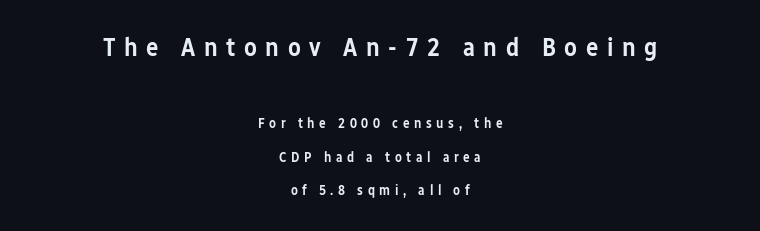
The image shows 26 px text type, upright; set centered, loose line spacing (2.4x), unusually wide letter spacing (+0.33 em), not underlined; the first (top) block is 1.86x larger.
